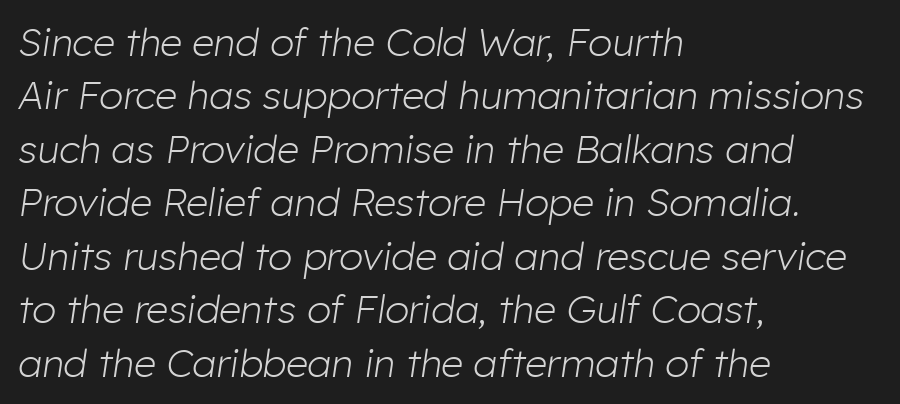
Q: Is the text bold? A: No.
Q: Is the text italic (slanted)? A: Yes, it leans right by about 8 degrees.
Q: Is the text underlined? A: No.
Q: How is the paragraph aligned? A: Left-aligned.
Q: Is the spacing between letters normal or unusually wide? A: Normal.
Q: Is the spacing between lines tight, normal or loose? A: Normal.
Q: Width (condensed, normal, or wide)? A: Normal.
Q: Stroke contrast? A: Low.
Q: x-height? A: Medium.
Q: Monospaced? A: No.
